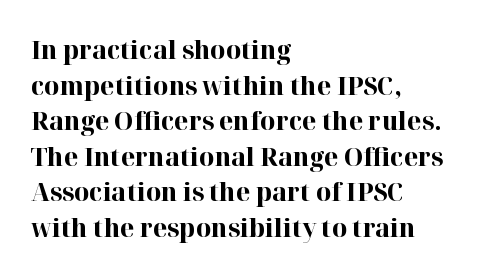
Q: Is the text bold? A: Yes.
Q: Is the text italic (slanted)? A: No, it is upright.
Q: Is the text underlined? A: No.
Q: How is the paragraph aligned? A: Left-aligned.
Q: Is the spacing between letters normal or unusually wide? A: Normal.
Q: Is the spacing between lines tight, normal or loose? A: Normal.
